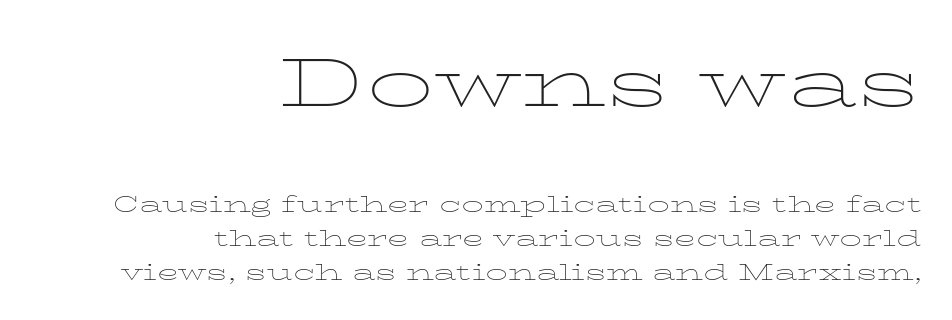
The image shows 67 px thin, wide serif type, upright; set right-aligned, normal line spacing (1.54x), normal letter spacing, not underlined; the first (top) block is 3.05x larger; low stroke contrast and a medium x-height.
